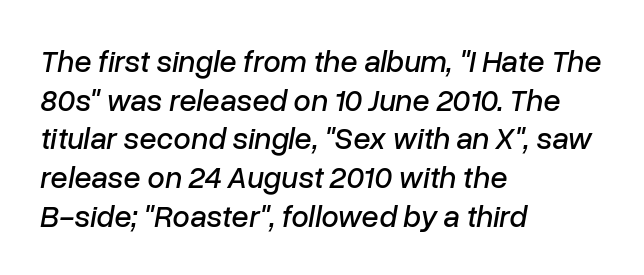
Q: Is the text italic (slanted)? A: Yes, it leans right by about 10 degrees.
Q: Is the text underlined? A: No.
Q: How is the paragraph aligned? A: Left-aligned.
Q: Is the spacing between letters normal or unusually wide? A: Normal.
Q: Is the spacing between lines tight, normal or loose? A: Normal.
Q: Width (condensed, normal, or wide)? A: Normal.
Q: Stroke contrast? A: Low.
Q: x-height? A: Medium.
Q: Monospaced? A: No.
